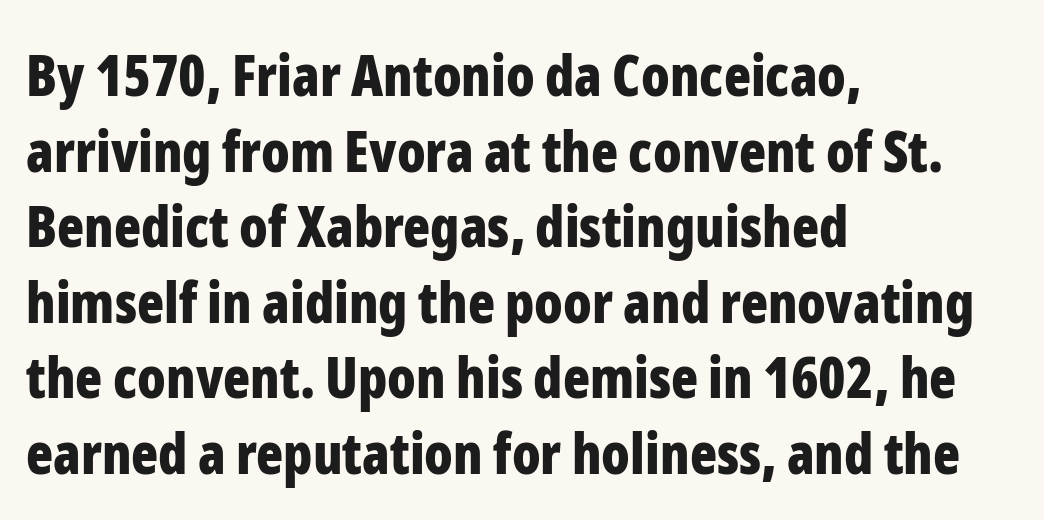
The image shows 56 px bold, condensed sans-serif type, upright; set left-aligned, normal line spacing (1.35x), normal letter spacing, not underlined; low stroke contrast and a medium x-height.
